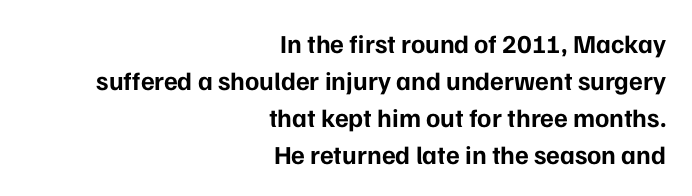
In terms of posture, this sample is upright. The characters look thick and weighty, a clear bold. The letterforms sit shoulder to shoulder at normal distance. These lines are set flush right with a ragged left edge.
